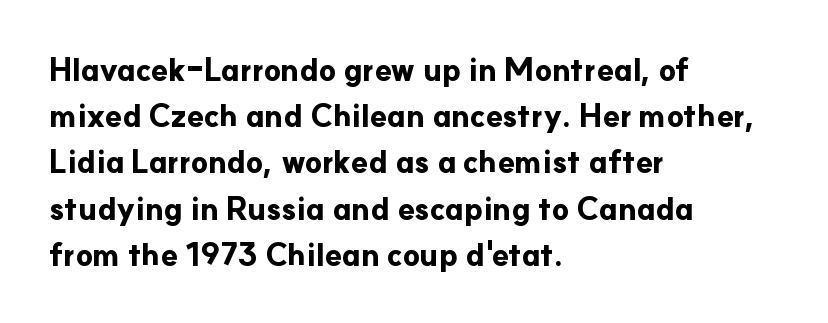
Q: Is the text bold? A: Yes.
Q: Is the text italic (slanted)? A: No, it is upright.
Q: Is the typeface a serif or a sans-serif typeface? A: Sans-serif.
Q: Is the text underlined? A: No.
Q: How is the paragraph aligned? A: Left-aligned.
Q: Is the spacing between letters normal or unusually wide? A: Normal.
Q: Is the spacing between lines tight, normal or loose? A: Normal.
Q: Width (condensed, normal, or wide)? A: Normal.
Q: Stroke contrast? A: Low.
Q: x-height? A: Small.
Q: Monospaced? A: No.
